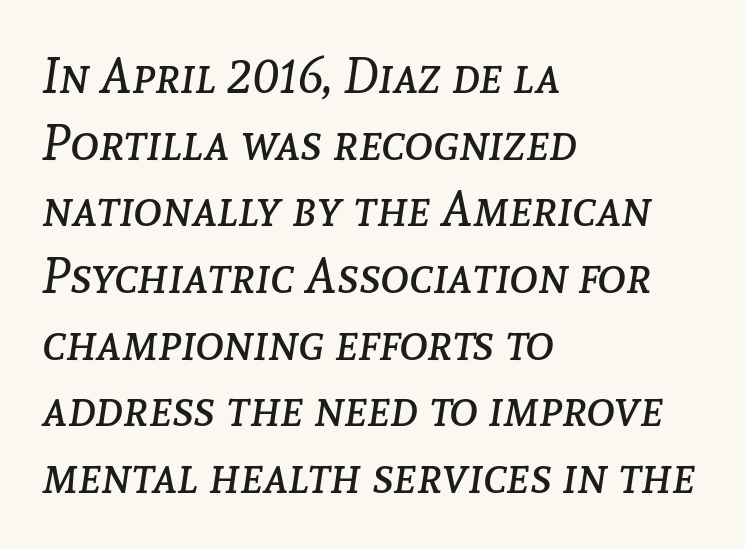
Q: Is the text bold? A: No.
Q: Is the text italic (slanted)? A: Yes, it leans right by about 8 degrees.
Q: Is the text underlined? A: No.
Q: How is the paragraph aligned? A: Left-aligned.
Q: Is the spacing between letters normal or unusually wide? A: Normal.
Q: Is the spacing between lines tight, normal or loose? A: Normal.
Q: Width (condensed, normal, or wide)? A: Normal.
Q: Stroke contrast? A: Low.
Q: x-height? A: Medium.
Q: Monospaced? A: No.
